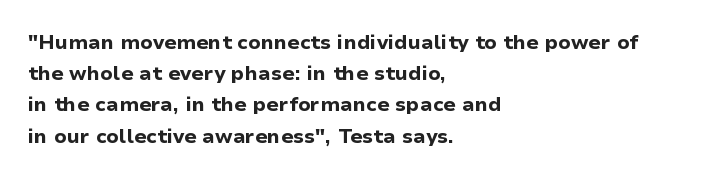
Q: Is the text bold? A: Yes.
Q: Is the text italic (slanted)? A: No, it is upright.
Q: Is the text underlined? A: No.
Q: How is the paragraph aligned? A: Left-aligned.
Q: Is the spacing between letters normal or unusually wide? A: Normal.
Q: Is the spacing between lines tight, normal or loose? A: Normal.
